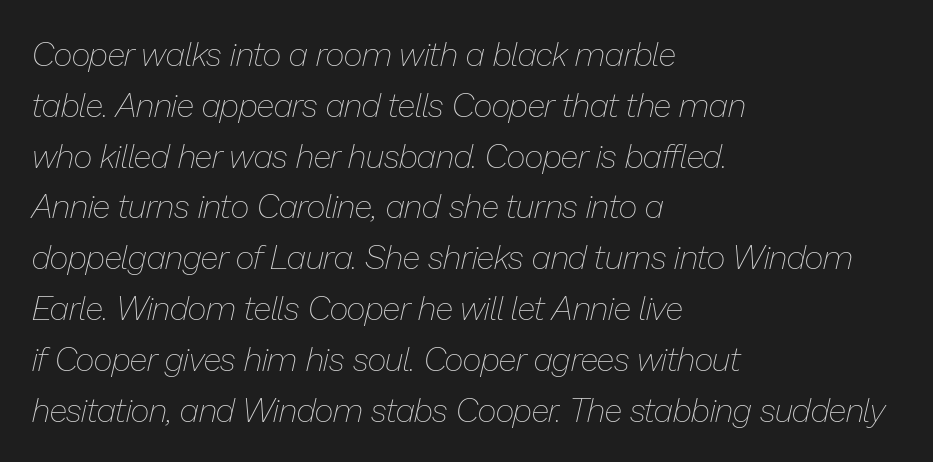
Q: Is the text bold? A: No.
Q: Is the text italic (slanted)? A: Yes, it leans right by about 13 degrees.
Q: Is the text underlined? A: No.
Q: How is the paragraph aligned? A: Left-aligned.
Q: Is the spacing between letters normal or unusually wide? A: Normal.
Q: Is the spacing between lines tight, normal or loose? A: Normal.
Q: Width (condensed, normal, or wide)? A: Normal.
Q: Stroke contrast? A: Low.
Q: x-height? A: Medium.
Q: Monospaced? A: No.
